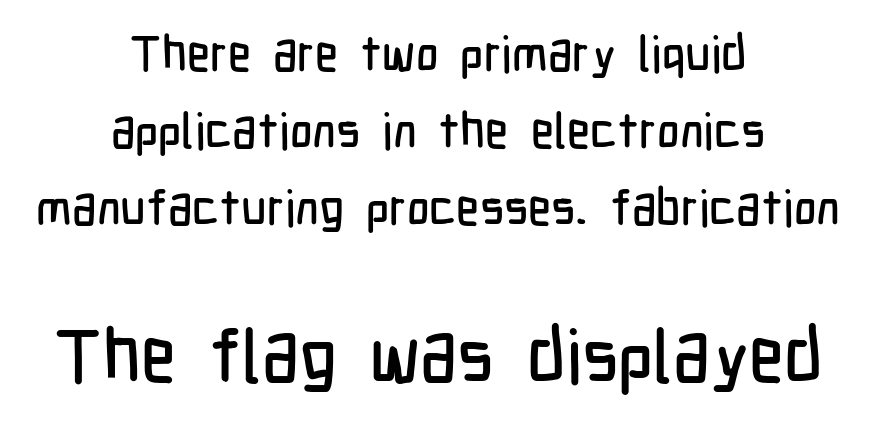
The image shows 74 px condensed sans-serif type, upright; set centered, normal line spacing (1.57x), normal letter spacing, not underlined; the second (bottom) block is 1.51x larger; low stroke contrast and a medium x-height.
